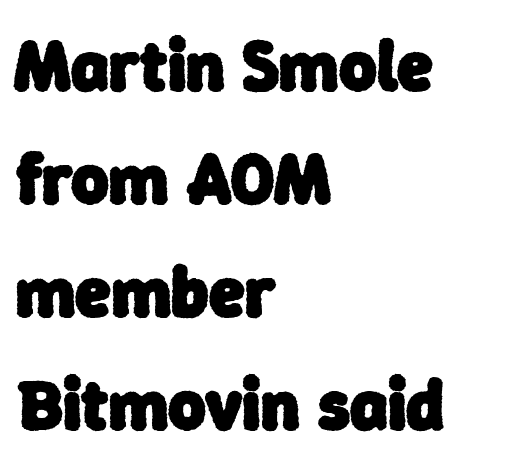
The string is rendered with underlining switched off. Students, observe: this is what conventionally led text looks like. The font is running at its bold setting. Short note: letters normally spaced. Proportional: the letters do not fall into vertical columns.
